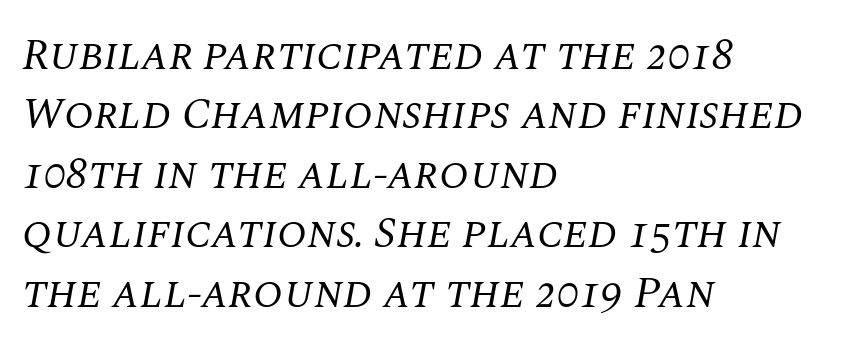
{"serif": "yes", "italic": "yes", "lean": "right", "slant_degrees": 10, "bold": "no", "weight": "regular", "width": "normal", "stroke_contrast": "medium", "x_height": "large", "monospaced": "no", "underline": "no", "align": "left", "line_spacing": "normal", "line_spacing_ratio": 1.35, "letter_spacing": "normal", "letter_spacing_em": 0.0, "glyph_px": 44}
